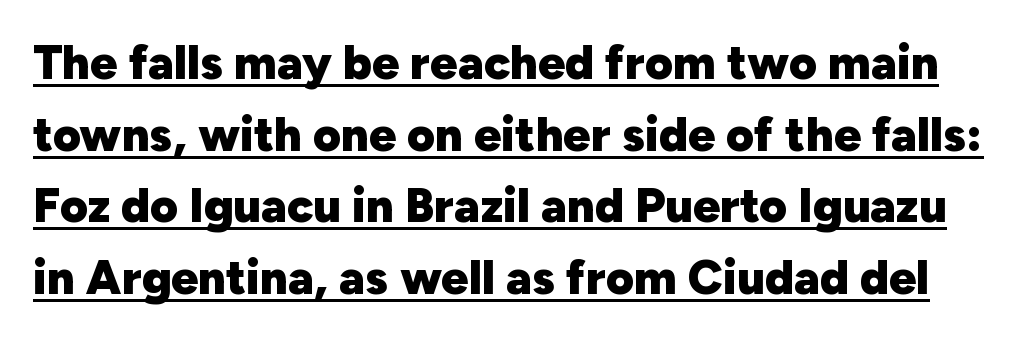
The block of text has a typical density, with ordinary space between rows. The text was rendered using a sans face with plain stroke endings. The letterforms sit shoulder to shoulder at normal distance. These characters rest on top of a visible drawn line. Heft: maximum for text — a bold.
